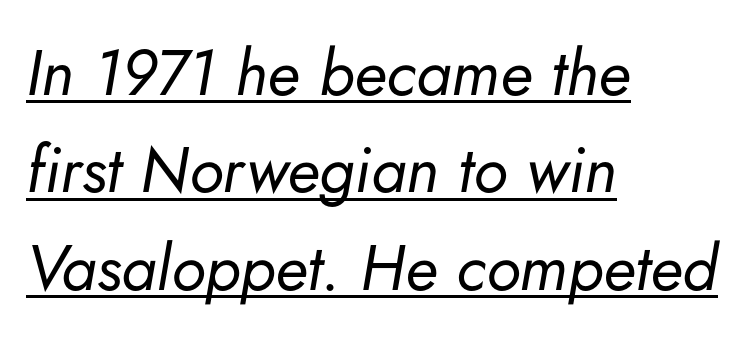
Q: Is the text bold? A: No.
Q: Is the text italic (slanted)? A: Yes, it leans right by about 5 degrees.
Q: Is the text underlined? A: Yes.
Q: How is the paragraph aligned? A: Left-aligned.
Q: Is the spacing between letters normal or unusually wide? A: Normal.
Q: Is the spacing between lines tight, normal or loose? A: Normal.
Q: Width (condensed, normal, or wide)? A: Normal.
Q: Stroke contrast? A: Low.
Q: x-height? A: Small.
Q: Monospaced? A: No.
